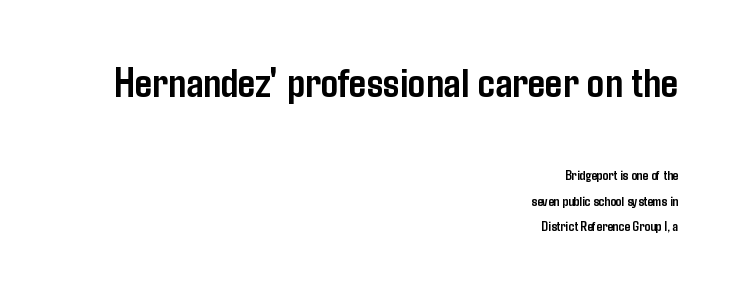
Is there any slant? The stems are plumb. Strokes here are thick enough to call this a true bold. If you squint, the top block still reads clearly — it's the larger of the two. Does extra space separate the letters? No, they use regular spacing.
